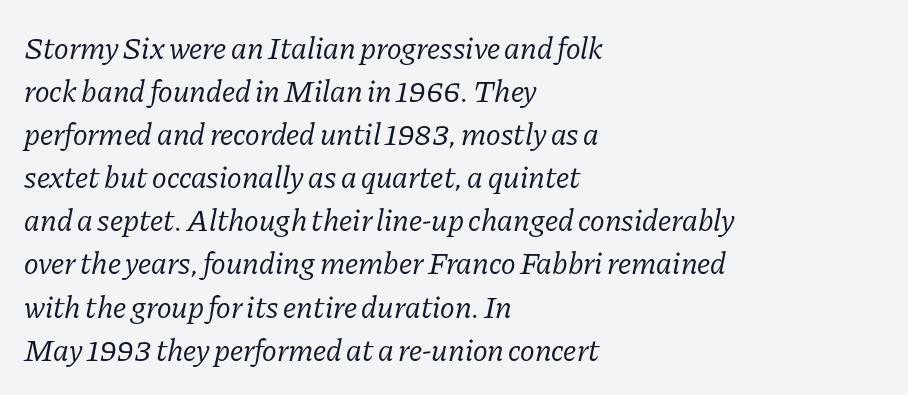
Observe the ordinary spacing: letters are neighbours, not strangers. Evenly set lines give the paragraph a standard silhouette. Clear beneath every line of the passage. Note the varied advance widths — an 'i' is clearly narrower than an 'm'.
